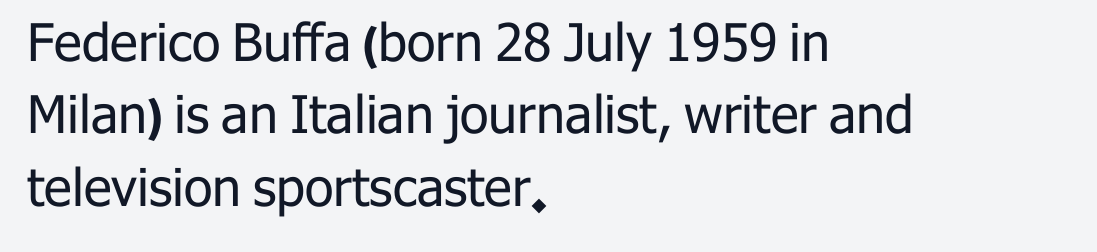
{"serif": "no", "italic": "no", "bold": "no", "weight": "regular", "width": "normal", "stroke_contrast": "low", "x_height": "medium", "monospaced": "no", "underline": "no", "align": "left", "line_spacing": "normal", "line_spacing_ratio": 1.39, "letter_spacing": "normal", "letter_spacing_em": 0.0, "glyph_px": 52}
